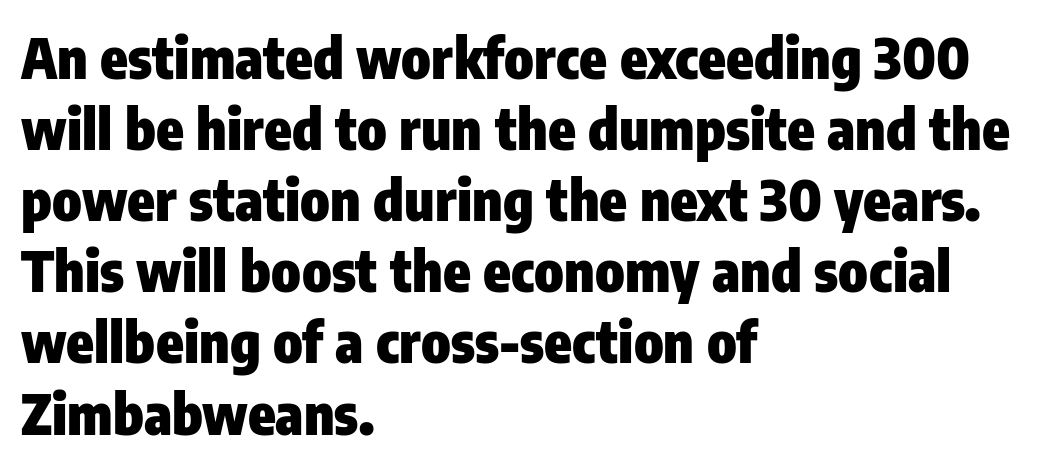
{"serif": "no", "italic": "no", "bold": "yes", "weight": "heavy", "width": "condensed", "stroke_contrast": "low", "x_height": "medium", "monospaced": "no", "underline": "no", "align": "left", "line_spacing": "normal", "line_spacing_ratio": 1.27, "letter_spacing": "normal", "letter_spacing_em": 0.0, "glyph_px": 56}
